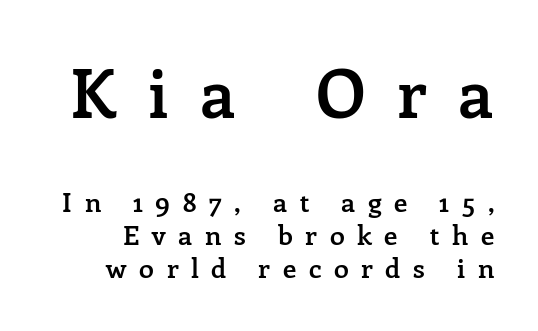
Q: Is the text bold? A: Semi-bold.
Q: Is the text italic (slanted)? A: No, it is upright.
Q: Is the typeface a serif or a sans-serif typeface? A: Serif.
Q: Is the text underlined? A: No.
Q: Is the spacing between letters normal or unusually wide? A: Unusually wide.
Q: Which block of text is set in a larger size, the first (top) or the second (bottom)? A: The first (top) one.
Q: Width (condensed, normal, or wide)? A: Normal.
Q: Stroke contrast? A: Low.
Q: x-height? A: Medium.
Q: Monospaced? A: No.
